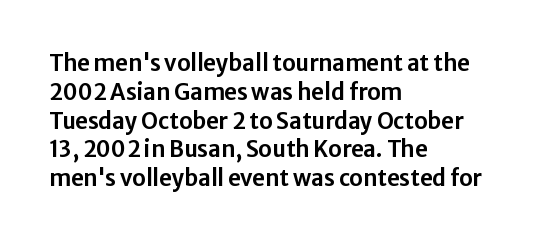
The image shows 22 px text type, upright; set left-aligned, normal line spacing (1.31x), normal letter spacing, not underlined.
